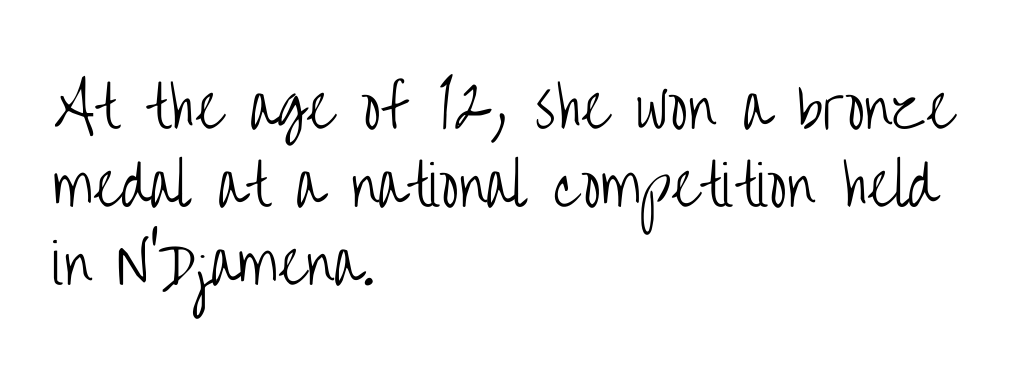
The image shows 55 px light, condensed sans-serif type, upright; set left-aligned, normal line spacing (1.42x), normal letter spacing, not underlined; low stroke contrast and a large x-height.
